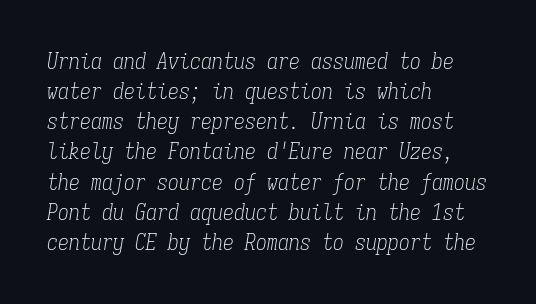
The image shows 22 px text type, italic (leaning right); set left-aligned, normal line spacing (1.37x), normal letter spacing, not underlined.
